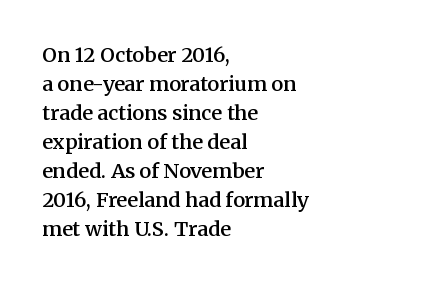
Q: Is the text bold? A: Semi-bold.
Q: Is the text italic (slanted)? A: No, it is upright.
Q: Is the text underlined? A: No.
Q: How is the paragraph aligned? A: Left-aligned.
Q: Is the spacing between letters normal or unusually wide? A: Normal.
Q: Is the spacing between lines tight, normal or loose? A: Normal.
